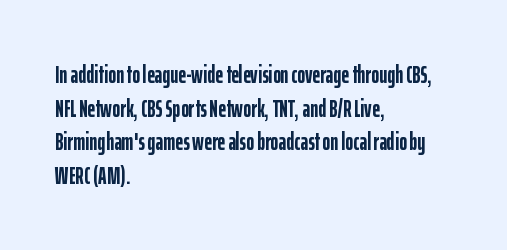
Q: Is the text bold? A: Yes.
Q: Is the text italic (slanted)? A: No, it is upright.
Q: Is the text underlined? A: No.
Q: How is the paragraph aligned? A: Left-aligned.
Q: Is the spacing between letters normal or unusually wide? A: Normal.
Q: Is the spacing between lines tight, normal or loose? A: Normal.
